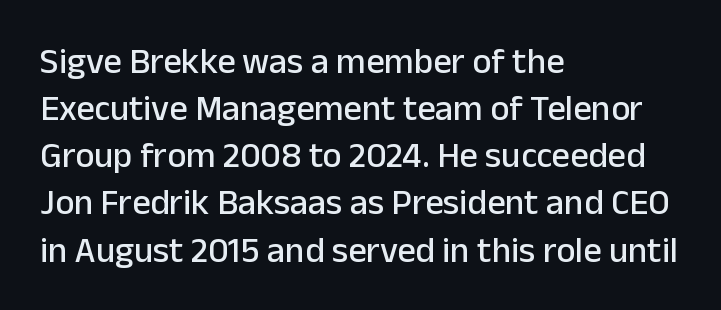
{"serif": "no", "italic": "no", "width": "normal", "stroke_contrast": "low", "x_height": "medium", "monospaced": "no", "underline": "no", "align": "left", "line_spacing": "normal", "line_spacing_ratio": 1.31, "letter_spacing": "normal", "letter_spacing_em": 0.0, "glyph_px": 36}
